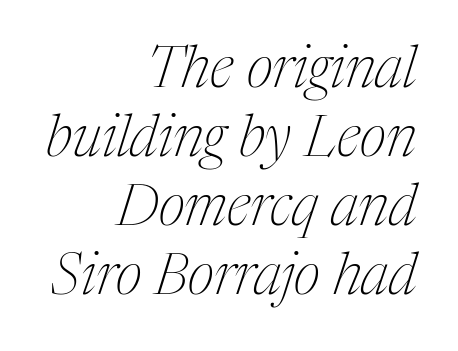
{"serif": "yes", "italic": "yes", "lean": "right", "slant_degrees": 17, "bold": "no", "weight": "thin", "width": "condensed", "stroke_contrast": "medium", "x_height": "medium", "monospaced": "no", "underline": "no", "align": "right", "line_spacing_ratio": 1.19, "letter_spacing": "normal", "letter_spacing_em": 0.0, "glyph_px": 58}
